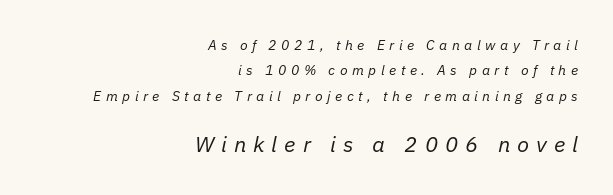
The image shows 22 px text type, italic (leaning right); set right-aligned, line spacing 1.82x, unusually wide letter spacing (+0.32 em), not underlined; the second (bottom) block is 1.57x larger.
